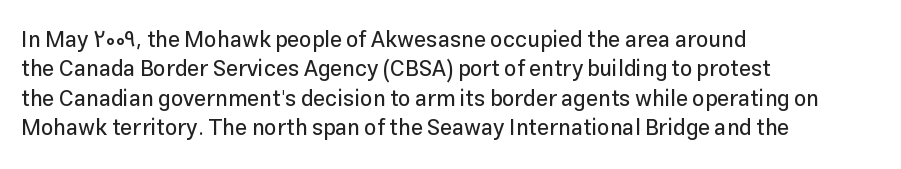
{"italic": "no", "underline": "no", "align": "left", "line_spacing": "normal", "line_spacing_ratio": 1.33, "letter_spacing": "normal", "letter_spacing_em": 0.0, "glyph_px": 22}
